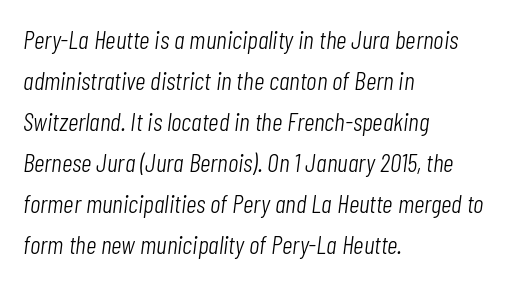
Leading: standard. Italic: yes, the glyphs are oblique. Is the type heavy? It reads as light-to-regular instead. The strip under each line holds only bare page. Glyph-to-glyph distance matches everyday printed text. The setting favours the left margin, as ordinary paragraphs usually do.
